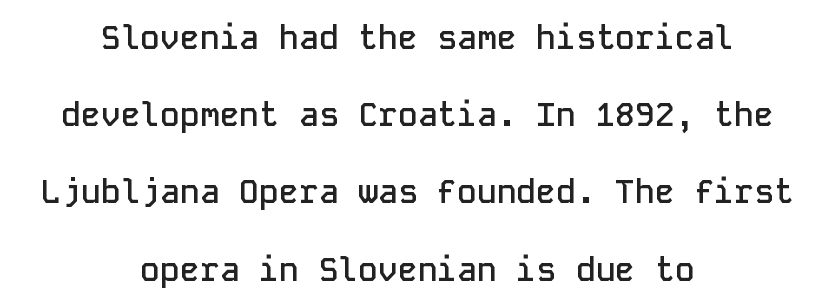
The image shows 33 px semibold sans-serif type, upright, monospaced; set centered, loose line spacing (2.34x), normal letter spacing, not underlined; low stroke contrast and a medium x-height.
